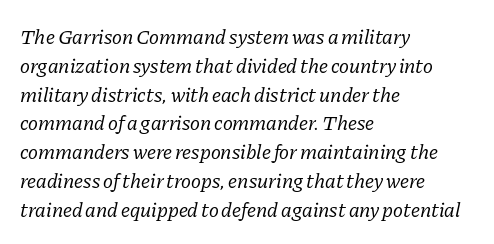
Look at the tracking — it's just the regular setting, nothing added. Decoration check: the copy has no underline. Think standard paragraph weight, or any step lighter than that. Is the type slanted? Yes — the strokes lean at a clear angle. One glance says typical: line gaps are just what's usual.
